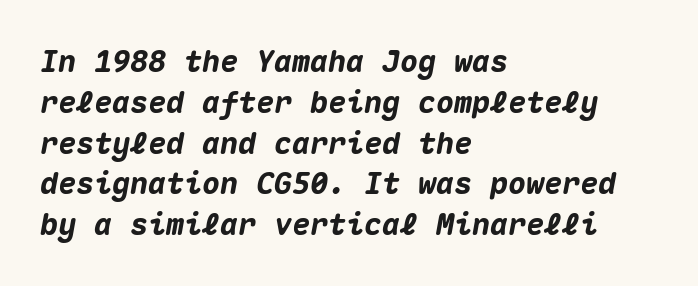
Emphasis-style slanted type is in use. The space beneath each line is pristine and unruled. You'd pick this weight for a headline — it's a proper bold. Line spacing here is normal. Look at the tracking — it's just the regular setting, nothing added.
